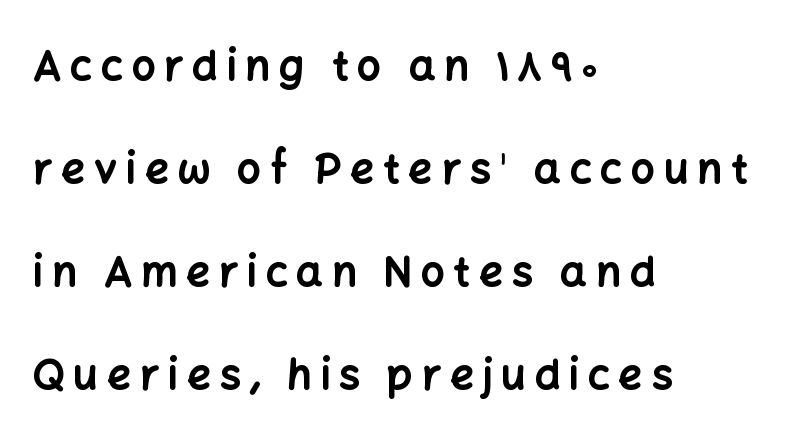
{"serif": "no", "italic": "no", "bold": "yes", "weight": "bold", "width": "normal", "stroke_contrast": "low", "x_height": "medium", "monospaced": "no", "underline": "no", "align": "left", "line_spacing": "loose", "line_spacing_ratio": 2.45, "letter_spacing": "wide", "letter_spacing_em": 0.21, "glyph_px": 42}
